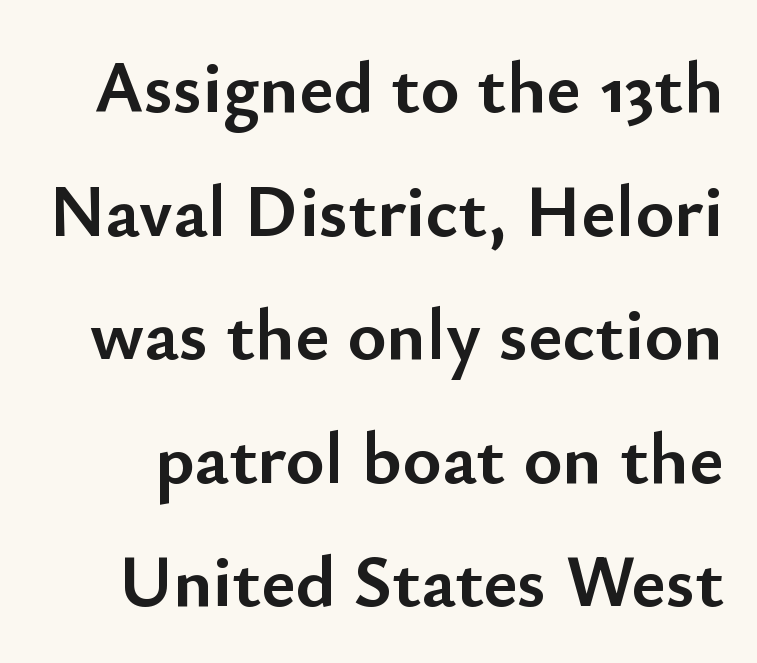
Q: Is the text bold? A: Yes.
Q: Is the text italic (slanted)? A: No, it is upright.
Q: Is the typeface a serif or a sans-serif typeface? A: Sans-serif.
Q: Is the text underlined? A: No.
Q: Is the spacing between letters normal or unusually wide? A: Normal.
Q: Is the spacing between lines tight, normal or loose? A: Normal.
Q: Width (condensed, normal, or wide)? A: Normal.
Q: Stroke contrast? A: Low.
Q: x-height? A: Small.
Q: Monospaced? A: No.
